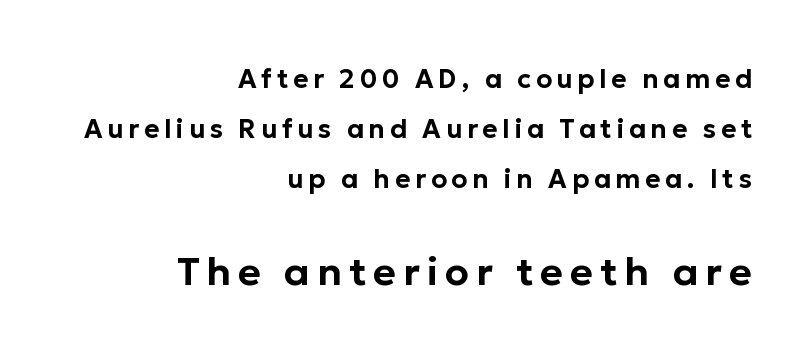
This rendering employs a face without finishing strokes, i.e., a sans-serif. The rendering anchors every line to the right-hand side. Compared with typical paragraphs, the rows here are farther apart. The letters in the lower block stand taller than those in the block above. Decoration check: the copy has no underline. The letters advance in unequal steps, a hallmark of proportional type.
